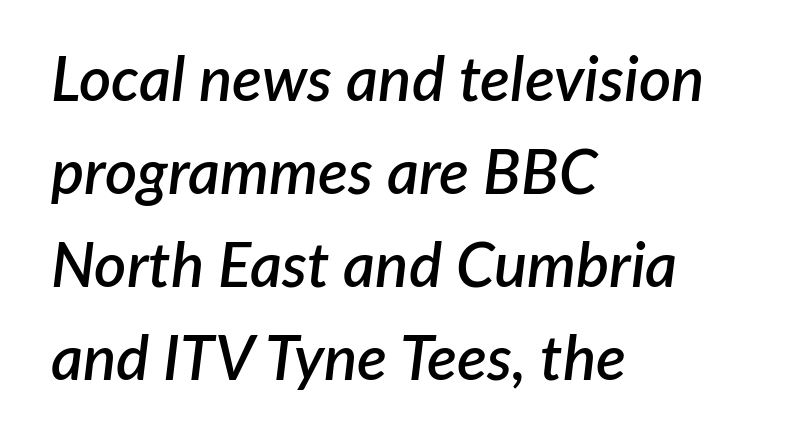
The image shows 62 px semibold type, italic (leaning right); set left-aligned, normal line spacing (1.5x), normal letter spacing, not underlined; low stroke contrast and a medium x-height.
